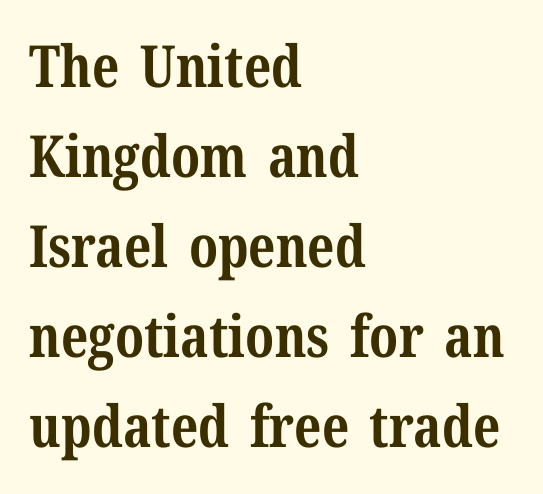
Q: Is the text bold? A: Yes.
Q: Is the text italic (slanted)? A: No, it is upright.
Q: Is the typeface a serif or a sans-serif typeface? A: Serif.
Q: Is the text underlined? A: No.
Q: How is the paragraph aligned? A: Left-aligned.
Q: Is the spacing between letters normal or unusually wide? A: Normal.
Q: Is the spacing between lines tight, normal or loose? A: Normal.
Q: Width (condensed, normal, or wide)? A: Normal.
Q: Stroke contrast? A: Medium.
Q: x-height? A: Medium.
Q: Monospaced? A: No.
